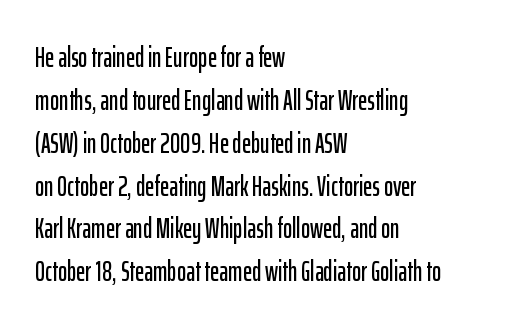
Only glyphs here, with clear space below each row. Unlike italic type, these characters show no tilt at all. A typesetter would label this face a sans. Varying glyph widths throughout — classic text-font behaviour. Short and long lines alike share a common starting point at left.
